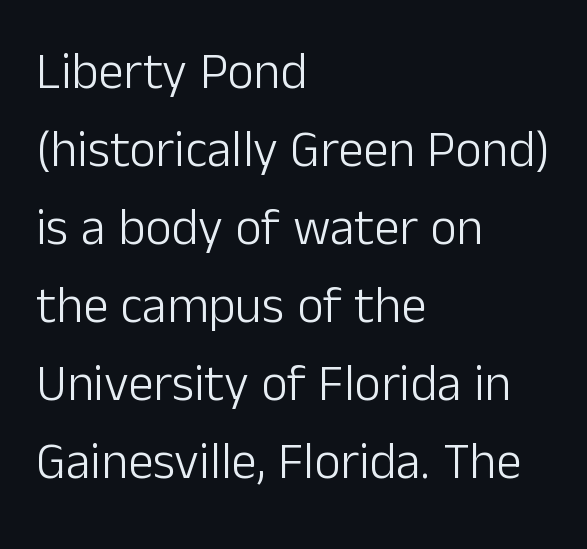
Q: Is the text bold? A: No.
Q: Is the text italic (slanted)? A: No, it is upright.
Q: Is the typeface a serif or a sans-serif typeface? A: Sans-serif.
Q: Is the text underlined? A: No.
Q: How is the paragraph aligned? A: Left-aligned.
Q: Is the spacing between letters normal or unusually wide? A: Normal.
Q: Is the spacing between lines tight, normal or loose? A: Normal.
Q: Width (condensed, normal, or wide)? A: Normal.
Q: Stroke contrast? A: Low.
Q: x-height? A: Medium.
Q: Monospaced? A: No.
